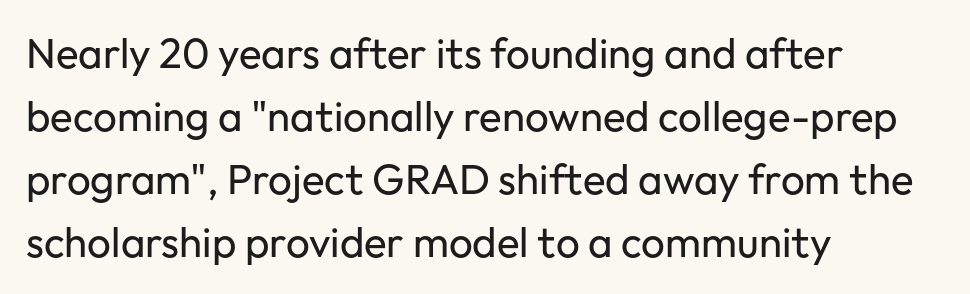
The image shows 42 px regular-weight sans-serif type, upright; set left-aligned, normal line spacing (1.5x), normal letter spacing, not underlined; low stroke contrast and a medium x-height.
